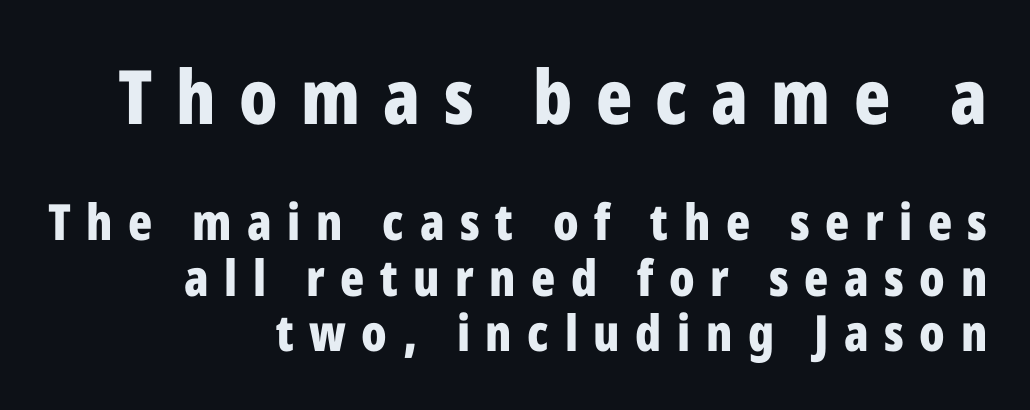
{"serif": "no", "italic": "no", "bold": "yes", "weight": "bold", "width": "condensed", "stroke_contrast": "low", "x_height": "medium", "monospaced": "no", "underline": "no", "align": "right", "line_spacing": "tight", "line_spacing_ratio": 1.11, "letter_spacing": "wide", "letter_spacing_em": 0.31, "larger_block": "first", "size_ratio": 1.5, "glyph_px": 75}
